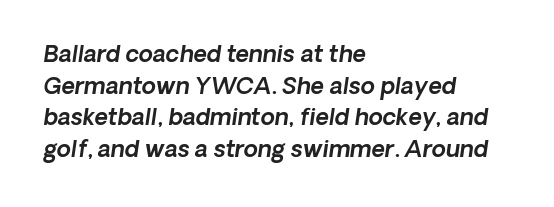
The image shows 23 px text type, italic (leaning right); set left-aligned, normal line spacing (1.37x), normal letter spacing, not underlined.
